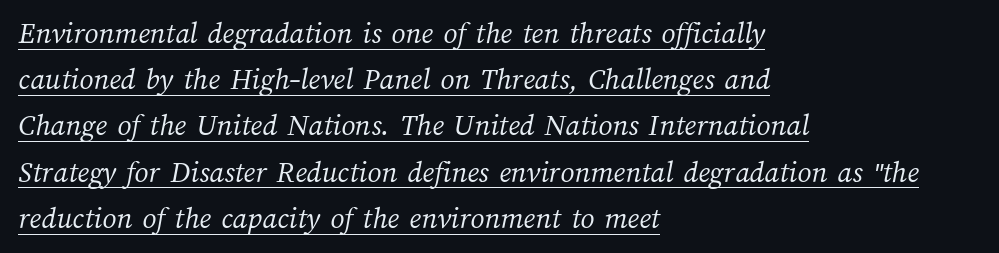
Q: Is the text bold? A: No.
Q: Is the text underlined? A: Yes.
Q: How is the paragraph aligned? A: Left-aligned.
Q: Is the spacing between letters normal or unusually wide? A: Normal.
Q: Is the spacing between lines tight, normal or loose? A: Normal.
Q: Width (condensed, normal, or wide)? A: Normal.
Q: Stroke contrast? A: Medium.
Q: x-height? A: Medium.
Q: Monospaced? A: No.
